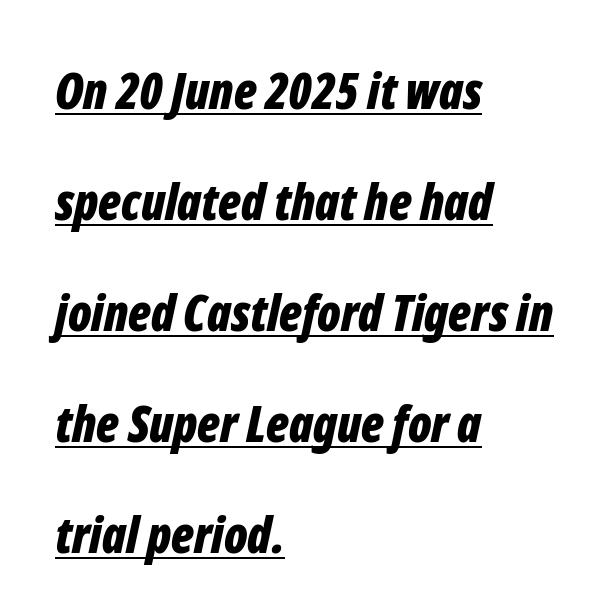
The image shows 50 px bold, condensed type, italic (leaning right); set left-aligned, loose line spacing (2.22x), normal letter spacing, underlined; low stroke contrast and a medium x-height.
